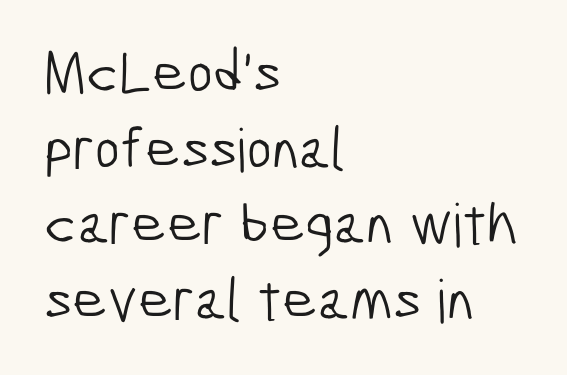
Q: Is the text bold? A: No.
Q: Is the typeface a serif or a sans-serif typeface? A: Sans-serif.
Q: Is the text underlined? A: No.
Q: How is the paragraph aligned? A: Left-aligned.
Q: Is the spacing between letters normal or unusually wide? A: Normal.
Q: Is the spacing between lines tight, normal or loose? A: Normal.
Q: Width (condensed, normal, or wide)? A: Condensed.
Q: Stroke contrast? A: Low.
Q: x-height? A: Medium.
Q: Monospaced? A: No.
